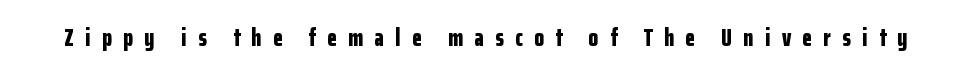
The image shows 25 px bold type, upright; set unusually wide letter spacing (+0.46 em), not underlined.
